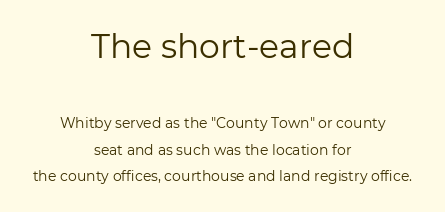
The image shows 33 px regular-weight sans-serif type, upright; set centered, line spacing 1.88x, normal letter spacing, not underlined; the first (top) block is 2.36x larger; low stroke contrast and a medium x-height.
